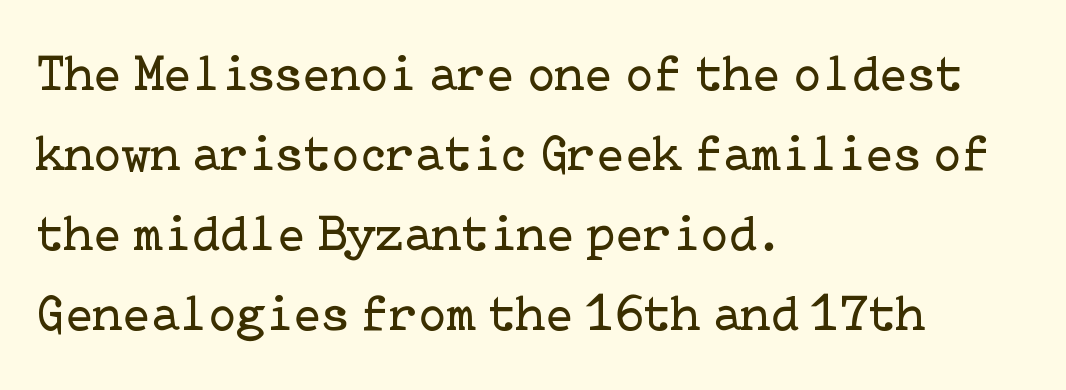
These lines keep a tight, regular rhythm from letter to letter. A typesetter would mark this as roman, not italic. The weight would be labelled regular, book, light, or lighter still. Compared with typical paragraphs, the rows here are spaced about the same. The baseline area is clear. The text was rendered using a seriffed face with decorative stroke endings.
